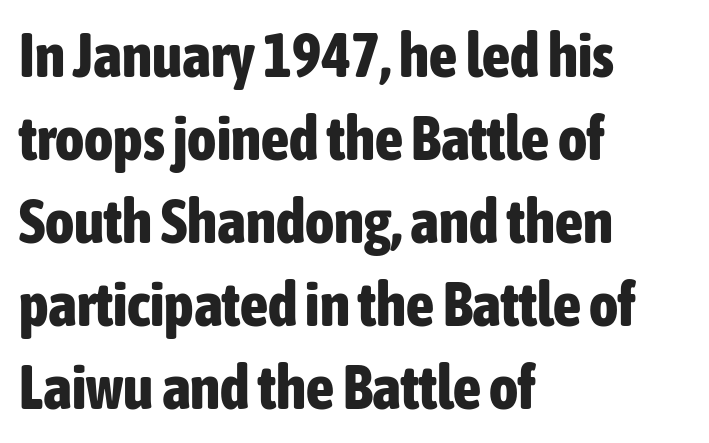
Q: Is the text bold? A: Yes.
Q: Is the text italic (slanted)? A: No, it is upright.
Q: Is the typeface a serif or a sans-serif typeface? A: Sans-serif.
Q: Is the text underlined? A: No.
Q: How is the paragraph aligned? A: Left-aligned.
Q: Is the spacing between letters normal or unusually wide? A: Normal.
Q: Is the spacing between lines tight, normal or loose? A: Normal.
Q: Width (condensed, normal, or wide)? A: Condensed.
Q: Stroke contrast? A: Low.
Q: x-height? A: Medium.
Q: Monospaced? A: No.
